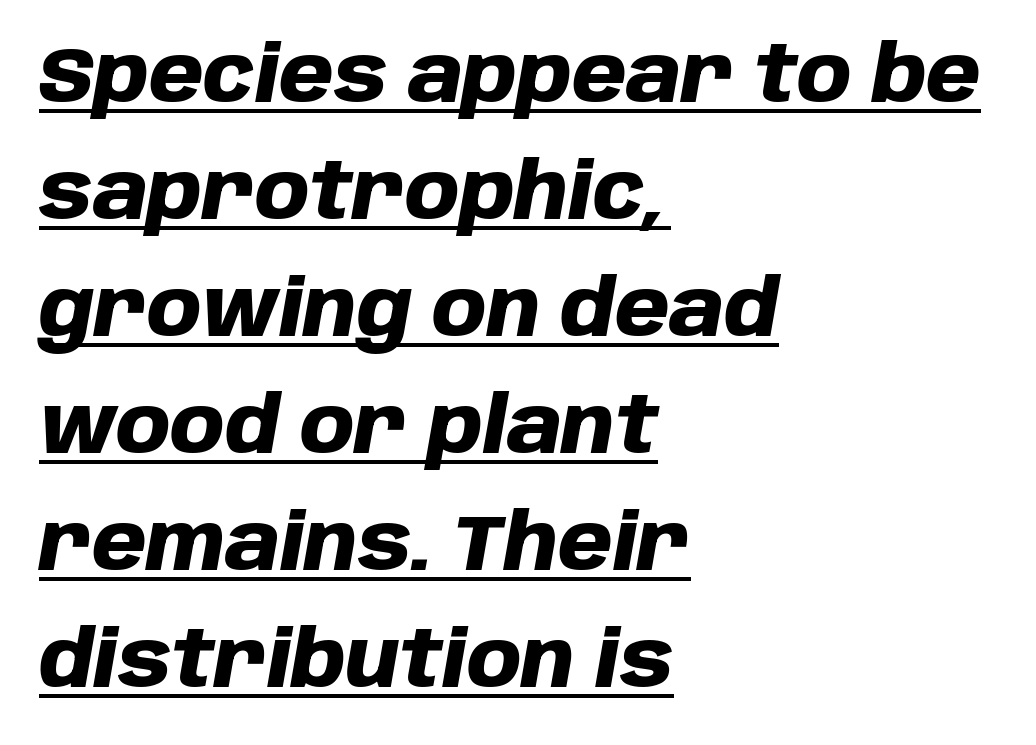
The image shows 78 px heavy type, italic (leaning right); set left-aligned, normal line spacing (1.5x), normal letter spacing, underlined; low stroke contrast and a large x-height.
